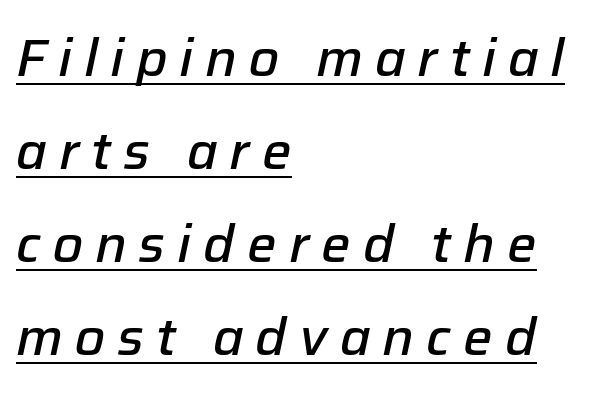
The image shows 52 px semibold type, italic (leaning right); set left-aligned, line spacing 1.79x, unusually wide letter spacing (+0.23 em), underlined; low stroke contrast and a medium x-height.
